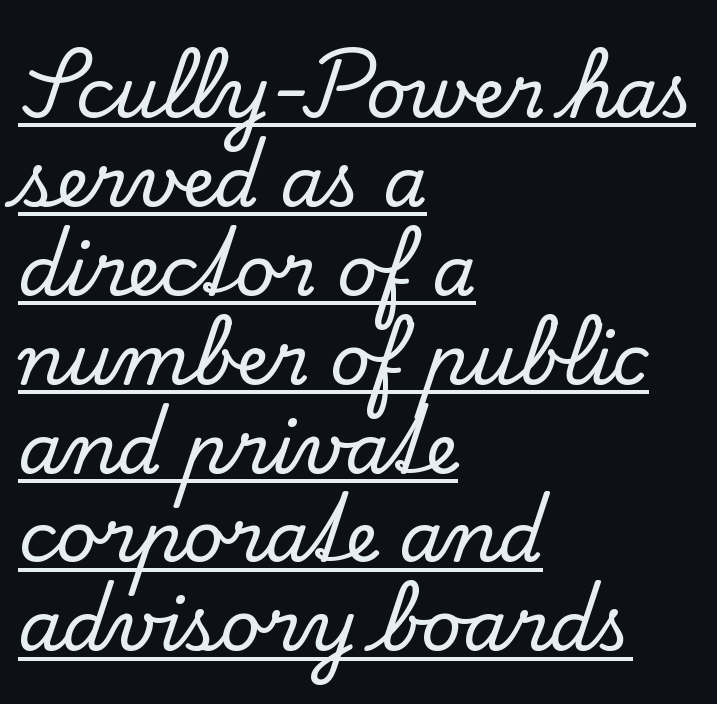
Is the letter spacing exaggerated? No — it looks like the ordinary default. A normal amount of white space separates one row of letters from the next. These characters rest on top of a visible drawn line.
